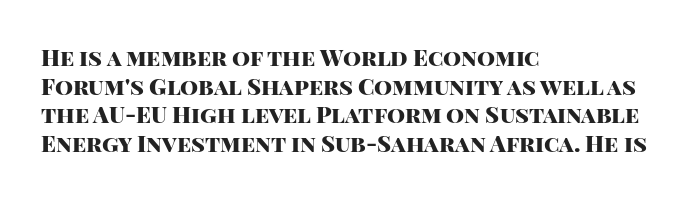
In CSS terms this would be text-align: left. On the weight axis this lands at bold, roughly 700. No word sits above an underline. Regarding leading, the lines here are spaced in the standard way. Quick note: not italic, upright. Glyph-to-glyph distance matches everyday printed text.
